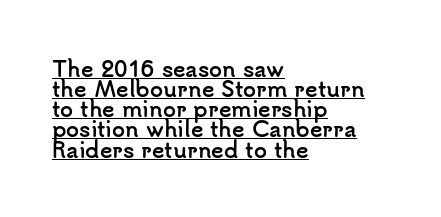
The space between consecutive lines is stingy. No extra tracking has been applied to these lines. This is heavy type, rendered in bold. Caption: multi-line text, flush left, ragged right. In terms of posture, this sample is upright. The string is rendered with underlining switched on.
